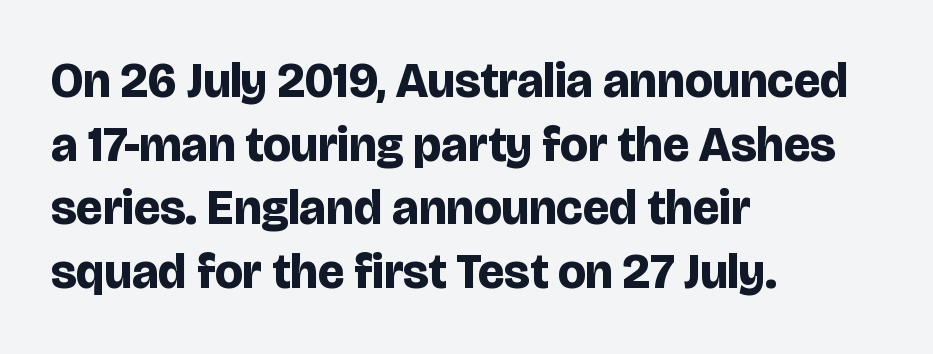
Q: Is the text bold? A: Yes.
Q: Is the text italic (slanted)? A: No, it is upright.
Q: Is the typeface a serif or a sans-serif typeface? A: Sans-serif.
Q: Is the text underlined? A: No.
Q: How is the paragraph aligned? A: Left-aligned.
Q: Is the spacing between letters normal or unusually wide? A: Normal.
Q: Is the spacing between lines tight, normal or loose? A: Normal.
Q: Width (condensed, normal, or wide)? A: Normal.
Q: Stroke contrast? A: Low.
Q: x-height? A: Large.
Q: Monospaced? A: No.
